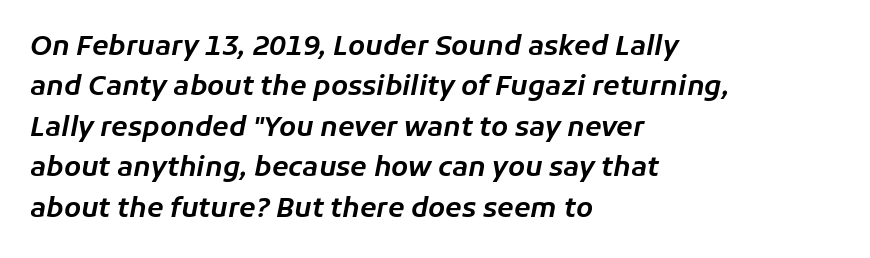
Inter-character spacing is left at the font's built-in metrics. Typeset ragged right — the left edge is the straight one. Compared with typical paragraphs, the rows here are spaced about the same. Glance below the letters and you will spot only blank space. Looking at the ascenders, they clearly lean.
